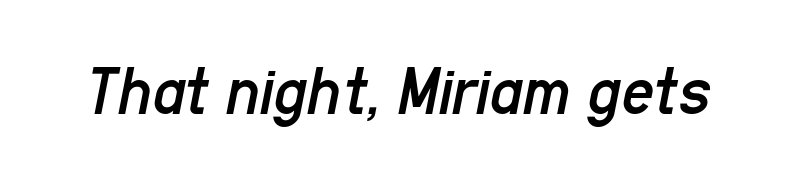
Is this a fixed-width face? No — the glyphs have proportional, varying widths. Unmarked baselines from the first word to the last. There is no visible air inserted between adjacent glyphs. Counters stay open thanks to moderate or lighter strokes.
